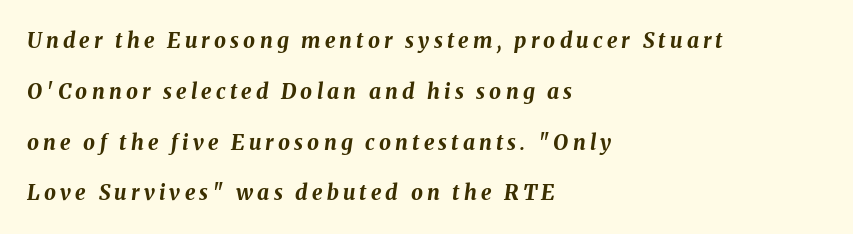
You could fit nearly another row in the gap between these rows. Weight: bold. Words appear elongated and porous because spacing is wide. Every character sits at an angle, as italics do.
